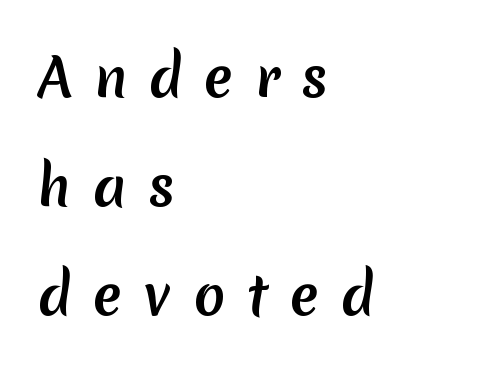
{"serif": "no", "width": "normal", "stroke_contrast": "medium", "x_height": "medium", "monospaced": "no", "underline": "no", "align": "left", "line_spacing": "loose", "line_spacing_ratio": 2.06, "letter_spacing": "wide", "letter_spacing_em": 0.41, "glyph_px": 53}
